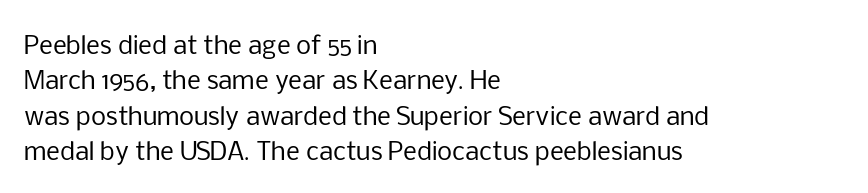
Q: Is the text bold? A: No.
Q: Is the text italic (slanted)? A: No, it is upright.
Q: Is the text underlined? A: No.
Q: How is the paragraph aligned? A: Left-aligned.
Q: Is the spacing between letters normal or unusually wide? A: Normal.
Q: Is the spacing between lines tight, normal or loose? A: Normal.
